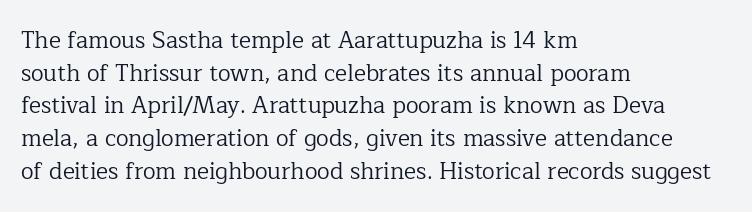
Characters follow at the spacing the type designer built in. The letterforms sit at book weight or below. Rendered with straight, roman letterforms. The rows are spaced the way most documents space them. The strip under each line holds only bare page.
